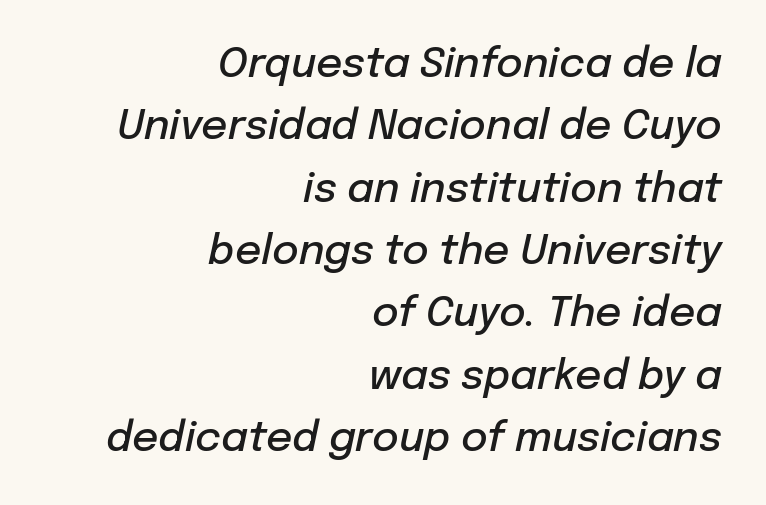
Varying glyph widths throughout — classic text-font behaviour. Tall strokes in this sample are angled rather than plumb. Caption: semibold face, moderately heavy strokes. A normal amount of white space separates one row of letters from the next.
